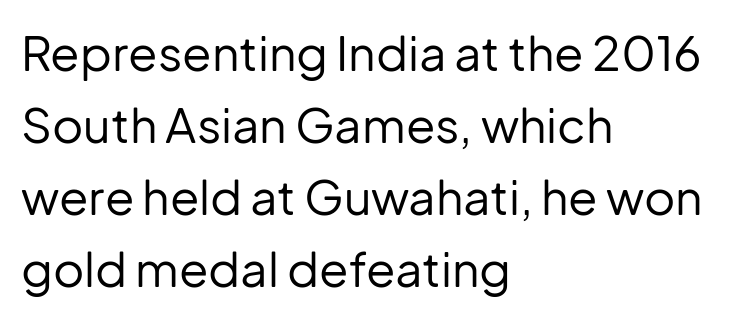
Q: Is the text bold? A: No.
Q: Is the text italic (slanted)? A: No, it is upright.
Q: Is the typeface a serif or a sans-serif typeface? A: Sans-serif.
Q: Is the text underlined? A: No.
Q: How is the paragraph aligned? A: Left-aligned.
Q: Is the spacing between letters normal or unusually wide? A: Normal.
Q: Is the spacing between lines tight, normal or loose? A: Normal.
Q: Width (condensed, normal, or wide)? A: Normal.
Q: Stroke contrast? A: Low.
Q: x-height? A: Medium.
Q: Monospaced? A: No.
